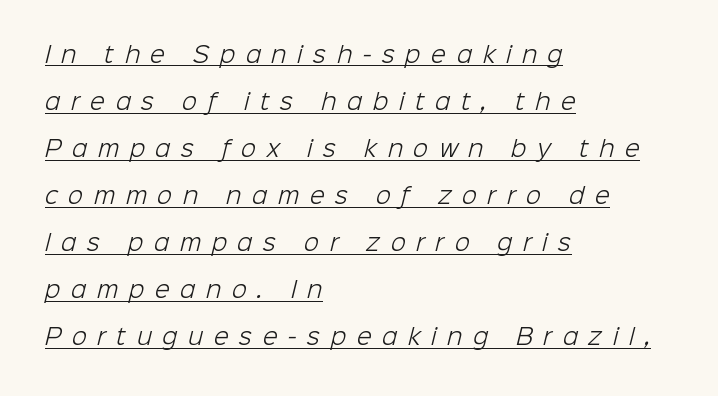
The leading is generous, giving the passage an open texture. Is the letter spacing exaggerated? Yes — the characters are pushed far apart. The setting favours the left margin, as ordinary paragraphs usually do. This is not heavy type; no bold has been used.
